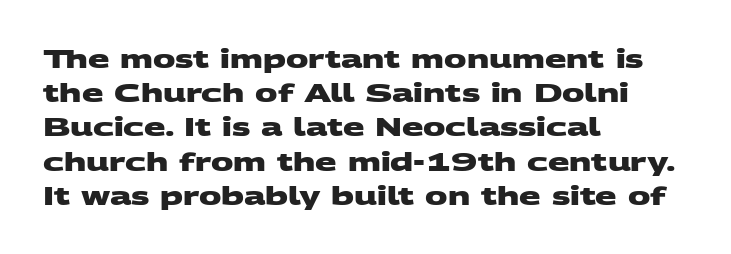
Visually the block forms a straight wall on the left and a jagged coastline on the right. The strokes are fattened all the way to bold. Each row of text sits above clean, open space. Notice how descenders clear the ascenders below comfortably — that's standard leading.
